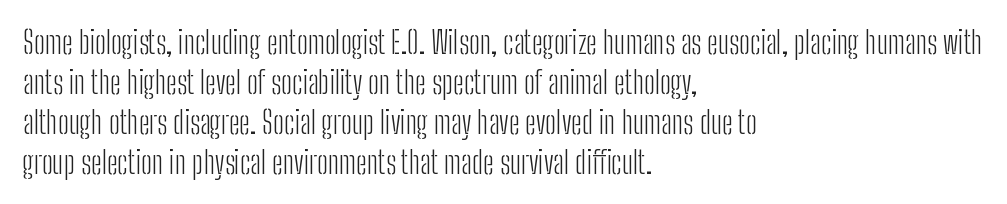
{"serif": "no", "italic": "no", "bold": "no", "weight": "light", "width": "condensed", "stroke_contrast": "low", "x_height": "medium", "monospaced": "no", "underline": "no", "align": "left", "line_spacing": "normal", "line_spacing_ratio": 1.29, "letter_spacing": "normal", "letter_spacing_em": 0.0, "glyph_px": 31}
